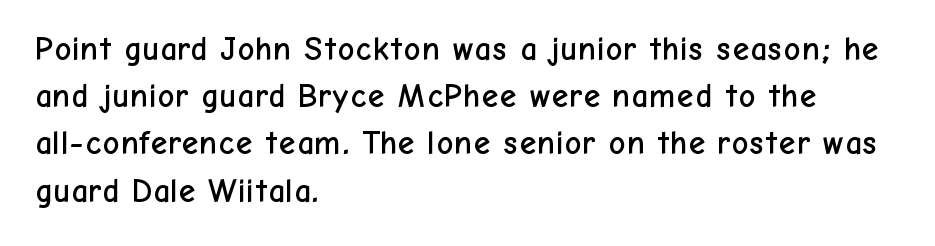
The image shows 33 px sans-serif type, upright; set left-aligned, normal line spacing (1.43x), normal letter spacing, not underlined; low stroke contrast and a medium x-height.
